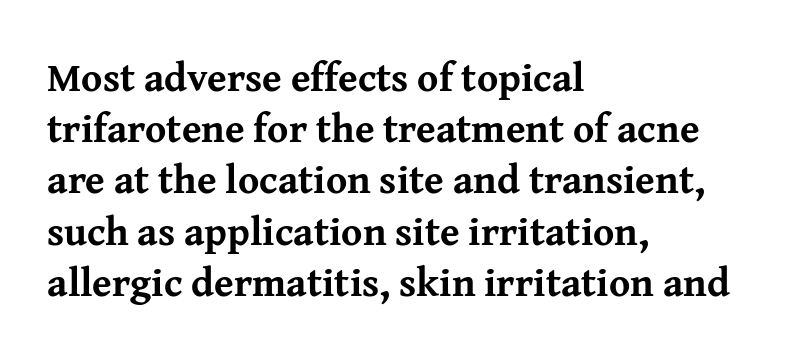
Lines of text with bare space underneath. A typesetter would mark this as roman, not italic. These words are printed bold, with thick strokes throughout. Here the designer chose a conventional face with non-uniform glyph widths. Baseline-to-baseline distance is the conventional proportion of letter height. The typesetter chose a ragged-right arrangement here.
